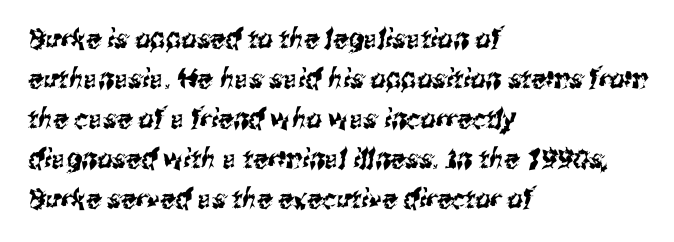
{"underline": "no", "align": "left", "line_spacing": "normal", "line_spacing_ratio": 1.48, "letter_spacing": "normal", "letter_spacing_em": 0.0, "glyph_px": 27}
